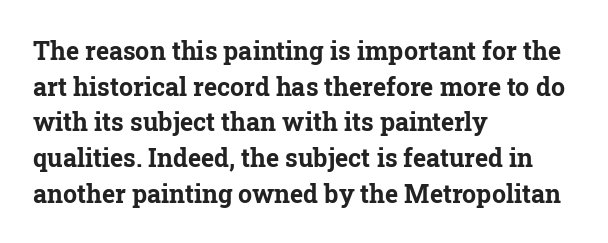
Q: Is the text bold? A: Yes.
Q: Is the text italic (slanted)? A: No, it is upright.
Q: Is the text underlined? A: No.
Q: How is the paragraph aligned? A: Left-aligned.
Q: Is the spacing between letters normal or unusually wide? A: Normal.
Q: Is the spacing between lines tight, normal or loose? A: Normal.
